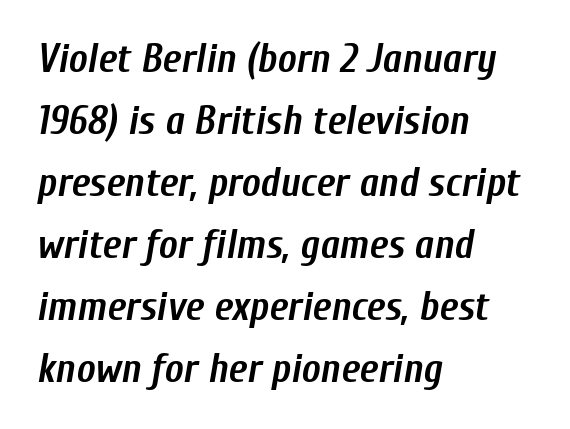
The image shows 40 px semibold, condensed type, italic (leaning right); set left-aligned, normal line spacing (1.55x), normal letter spacing, not underlined; low stroke contrast and a medium x-height.
